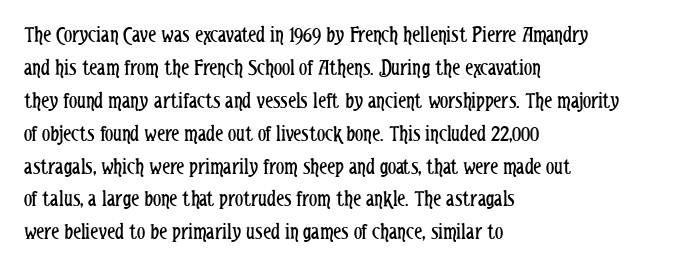
{"italic": "no", "bold": "no", "underline": "no", "align": "left", "line_spacing": "normal", "line_spacing_ratio": 1.43, "letter_spacing": "normal", "letter_spacing_em": 0.0, "glyph_px": 23}
